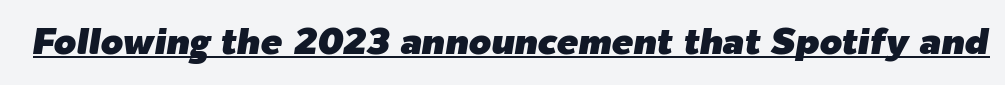
The image shows 36 px text type, italic (leaning right); set normal letter spacing, underlined; low stroke contrast and a medium x-height.
